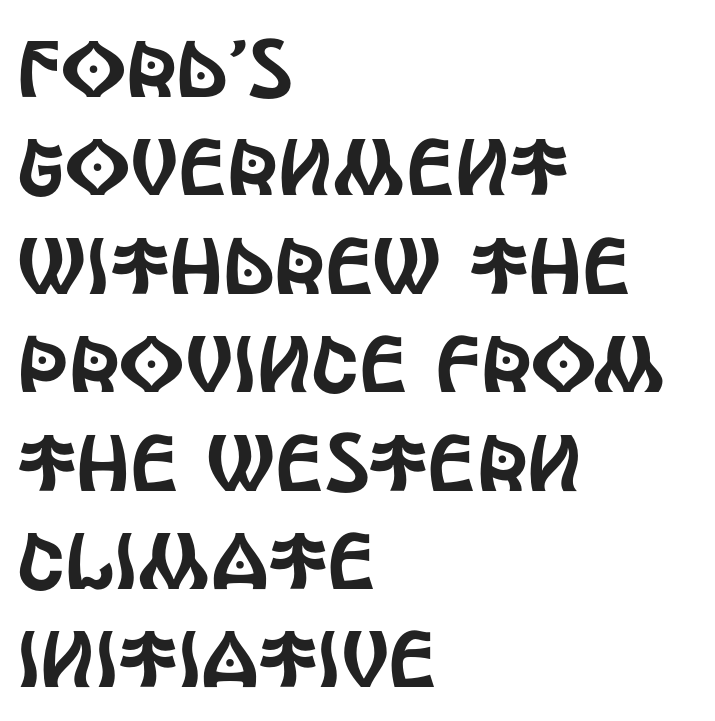
Q: Is the text italic (slanted)? A: No, it is upright.
Q: Is the typeface a serif or a sans-serif typeface? A: Sans-serif.
Q: Is the text underlined? A: No.
Q: How is the paragraph aligned? A: Left-aligned.
Q: Is the spacing between letters normal or unusually wide? A: Normal.
Q: Width (condensed, normal, or wide)? A: Condensed.
Q: x-height? A: Large.
Q: Monospaced? A: No.
